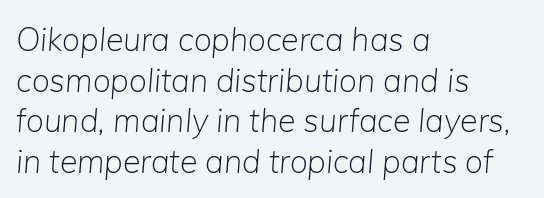
Q: Is the text bold? A: No.
Q: Is the text italic (slanted)? A: Yes, it leans right by about 5 degrees.
Q: Is the text underlined? A: No.
Q: How is the paragraph aligned? A: Left-aligned.
Q: Is the spacing between letters normal or unusually wide? A: Normal.
Q: Is the spacing between lines tight, normal or loose? A: Normal.
Q: Width (condensed, normal, or wide)? A: Normal.
Q: Stroke contrast? A: Low.
Q: x-height? A: Medium.
Q: Monospaced? A: No.
